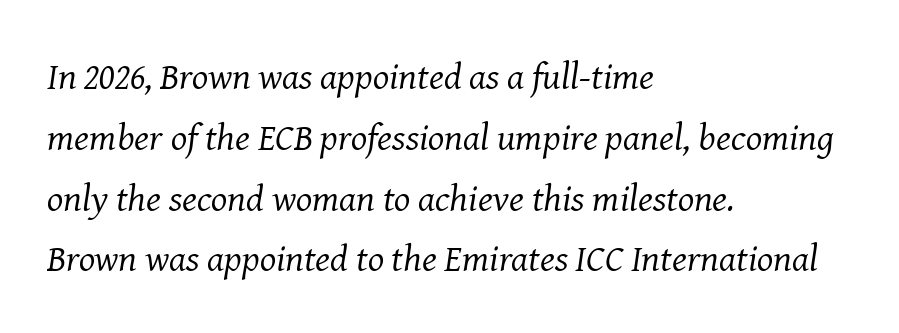
Q: Is the text bold? A: No.
Q: Is the text italic (slanted)? A: Yes, it leans right by about 8 degrees.
Q: Is the typeface a serif or a sans-serif typeface? A: Serif.
Q: Is the text underlined? A: No.
Q: How is the paragraph aligned? A: Left-aligned.
Q: Is the spacing between letters normal or unusually wide? A: Normal.
Q: Is the spacing between lines tight, normal or loose? A: Normal.
Q: Width (condensed, normal, or wide)? A: Normal.
Q: Stroke contrast? A: Medium.
Q: x-height? A: Medium.
Q: Monospaced? A: No.
